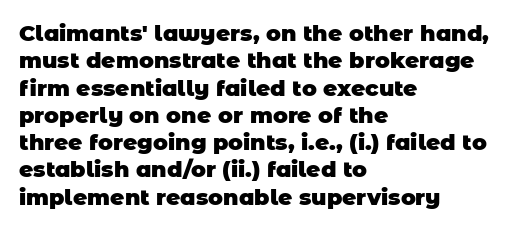
Does extra space separate the letters? No, they use regular spacing. Stroke thickness is high; the sample reads as a true bold. The paragraph shown leans on its left margin. This rendering features lettering with no underline.
